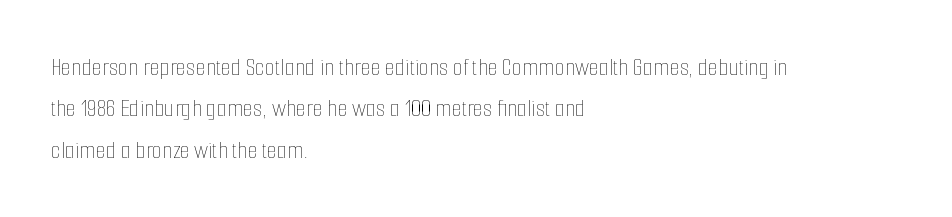
{"italic": "no", "bold": "no", "underline": "no", "align": "left", "line_spacing": "normal", "line_spacing_ratio": 1.59, "letter_spacing": "normal", "letter_spacing_em": 0.0, "glyph_px": 26}
